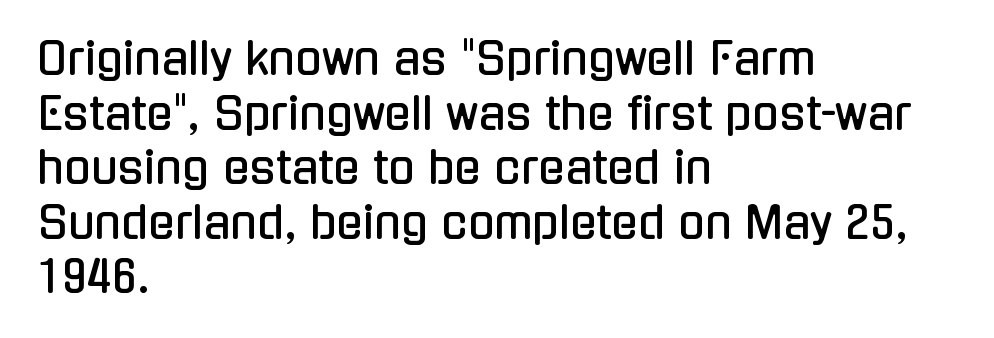
Q: Is the text italic (slanted)? A: No, it is upright.
Q: Is the typeface a serif or a sans-serif typeface? A: Sans-serif.
Q: Is the text underlined? A: No.
Q: How is the paragraph aligned? A: Left-aligned.
Q: Is the spacing between letters normal or unusually wide? A: Normal.
Q: Width (condensed, normal, or wide)? A: Condensed.
Q: Stroke contrast? A: Low.
Q: x-height? A: Medium.
Q: Monospaced? A: No.
